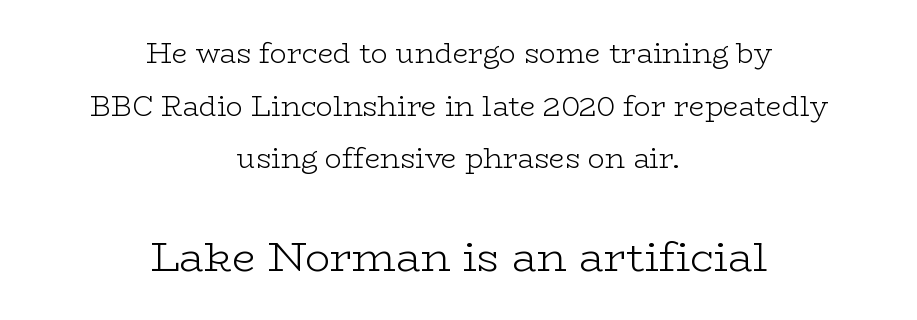
Q: Is the text bold? A: No.
Q: Is the text italic (slanted)? A: No, it is upright.
Q: Is the typeface a serif or a sans-serif typeface? A: Serif.
Q: Is the text underlined? A: No.
Q: How is the paragraph aligned? A: Centered.
Q: Is the spacing between letters normal or unusually wide? A: Normal.
Q: Which block of text is set in a larger size, the first (top) or the second (bottom)? A: The second (bottom) one.
Q: Width (condensed, normal, or wide)? A: Wide.
Q: Stroke contrast? A: Low.
Q: x-height? A: Medium.
Q: Monospaced? A: No.
